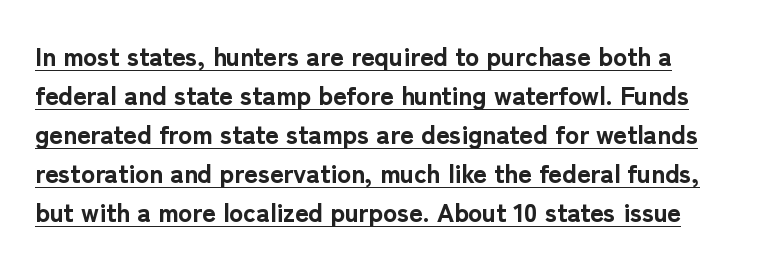
Italic: no, the glyphs are upright roman. Interline gaps are of average width in this sample. In terms of letterspacing, this is plain default setting. Typographic density is high because the face is bold. This rendering features underlined lettering.
